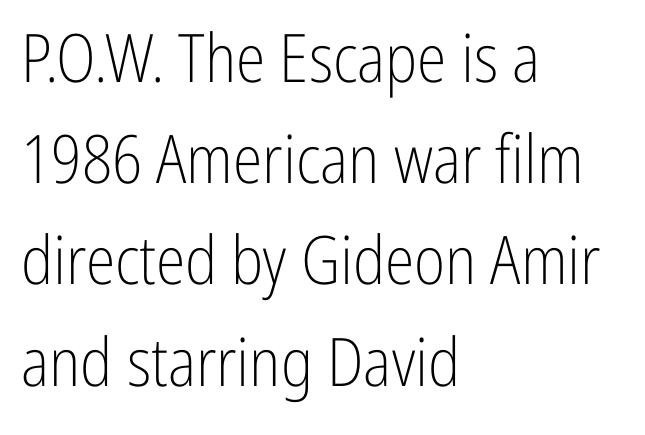
Character widths vary here, with narrow letters taking less room than wide ones. Line spacing here is normal. The typography opts for an upright posture over an oblique one. This rendering uses left alignment, leaving the right contour irregular.
